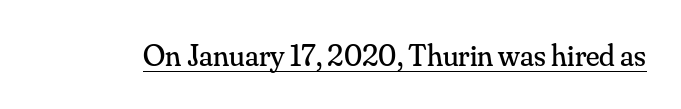
The image shows 31 px regular-weight serif type, upright; set normal letter spacing, underlined; medium stroke contrast and a small x-height.
